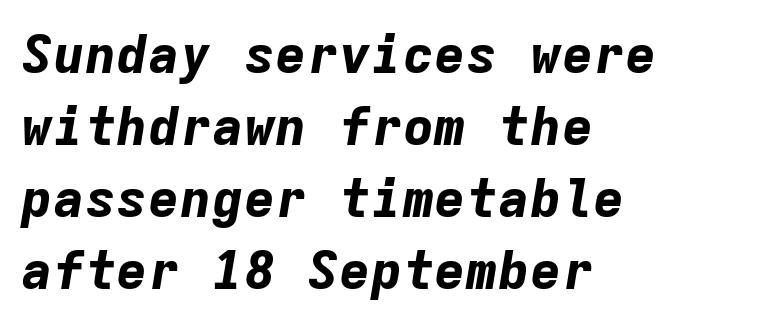
{"italic": "yes", "lean": "right", "slant_degrees": 9, "bold": "yes", "weight": "bold", "width": "normal", "stroke_contrast": "low", "x_height": "medium", "monospaced": "yes", "underline": "no", "align": "left", "line_spacing": "normal", "line_spacing_ratio": 1.36, "letter_spacing": "normal", "letter_spacing_em": 0.0, "glyph_px": 53}
